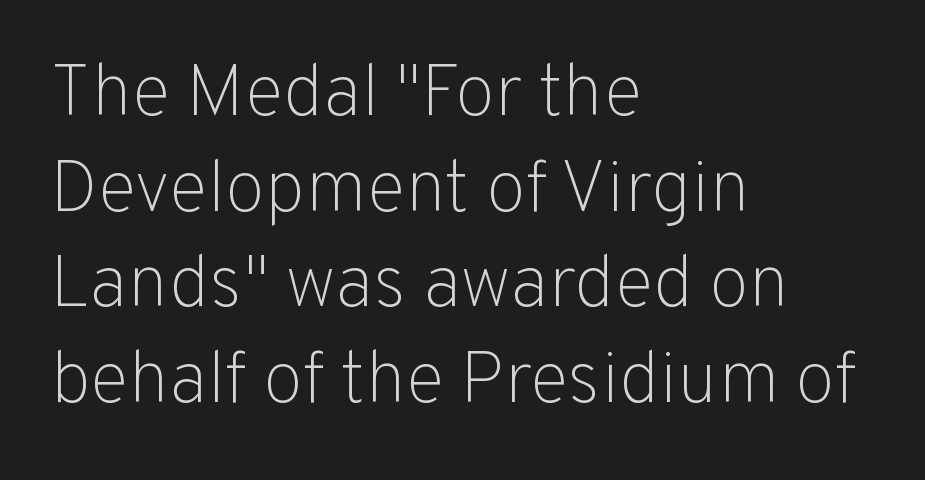
Q: Is the text bold? A: No.
Q: Is the text italic (slanted)? A: No, it is upright.
Q: Is the typeface a serif or a sans-serif typeface? A: Sans-serif.
Q: Is the text underlined? A: No.
Q: How is the paragraph aligned? A: Left-aligned.
Q: Is the spacing between letters normal or unusually wide? A: Normal.
Q: Is the spacing between lines tight, normal or loose? A: Normal.
Q: Width (condensed, normal, or wide)? A: Normal.
Q: Stroke contrast? A: Low.
Q: x-height? A: Medium.
Q: Monospaced? A: No.
